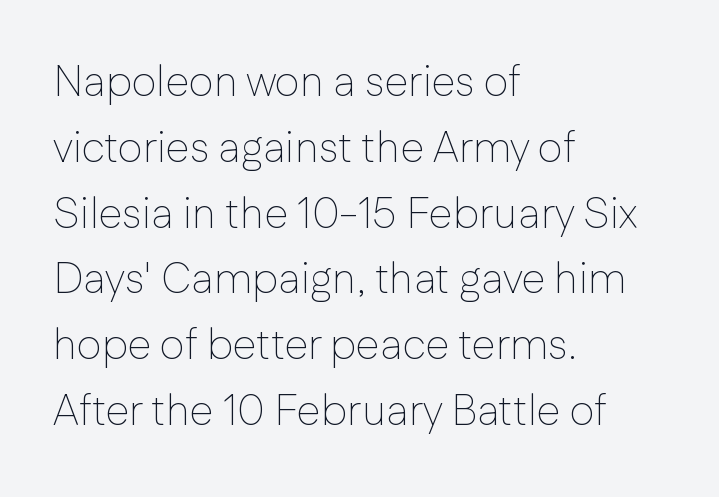
{"serif": "no", "italic": "no", "bold": "no", "weight": "thin", "width": "normal", "stroke_contrast": "low", "x_height": "medium", "monospaced": "no", "underline": "no", "align": "left", "line_spacing": "normal", "line_spacing_ratio": 1.53, "letter_spacing": "normal", "letter_spacing_em": 0.0, "glyph_px": 43}
